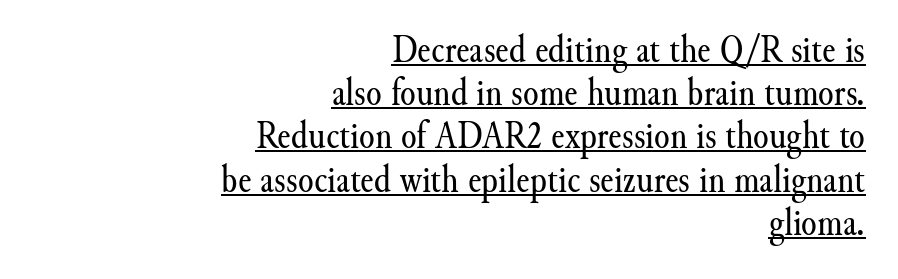
{"serif": "yes", "italic": "no", "bold": "no", "weight": "regular", "width": "normal", "stroke_contrast": "medium", "x_height": "small", "monospaced": "no", "underline": "yes", "align": "right", "line_spacing": "tight", "line_spacing_ratio": 1.08, "letter_spacing": "normal", "letter_spacing_em": 0.0, "glyph_px": 40}
